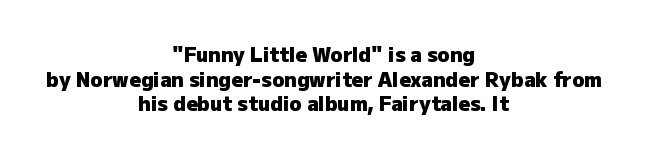
{"italic": "no", "bold": "yes", "underline": "no", "align": "center", "line_spacing_ratio": 1.23, "letter_spacing": "normal", "letter_spacing_em": 0.0, "glyph_px": 20}
